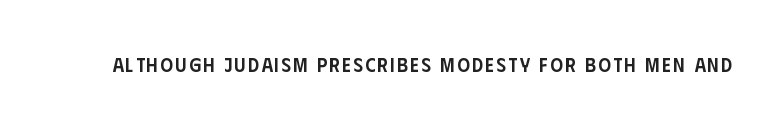
Italic? Not at all — the glyphs are vertical. The passage shown is not underscored anywhere. I'd describe the lettering as semibold — firm but not a full bold.
